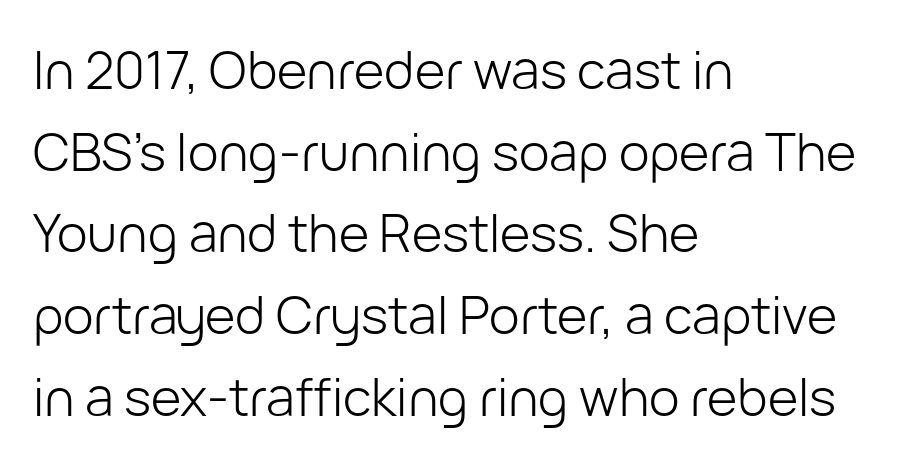
Compared with a centered layout, this one pins lines to the left instead. The type is set solid horizontally, with unmodified tracking. Classification — sans serif. The typesetting does not lean heavy: it is not bold.
